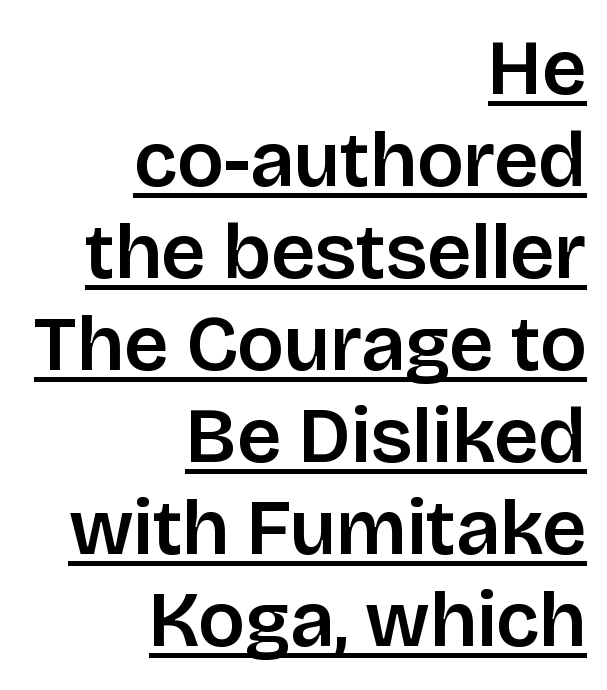
The image shows 78 px sans-serif type, upright; set right-aligned, line spacing 1.18x, normal letter spacing, underlined; low stroke contrast and a large x-height.
